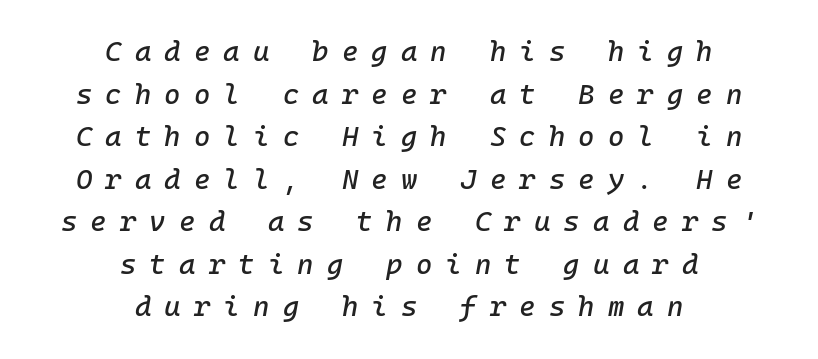
Q: Is the text italic (slanted)? A: Yes, it leans right by about 10 degrees.
Q: Is the text underlined? A: No.
Q: How is the paragraph aligned? A: Centered.
Q: Is the spacing between letters normal or unusually wide? A: Unusually wide.
Q: Is the spacing between lines tight, normal or loose? A: Normal.
Q: Width (condensed, normal, or wide)? A: Normal.
Q: Stroke contrast? A: Low.
Q: x-height? A: Medium.
